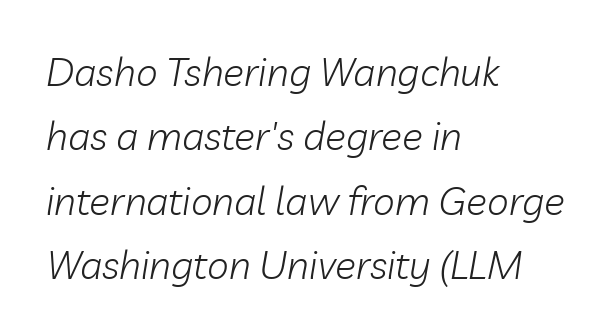
Stems here are at most as thick as an everyday book face. The letterforms sit shoulder to shoulder at normal distance. Here the designer chose a conventional face with non-uniform glyph widths. The zone under the glyphs is completely vacant.
